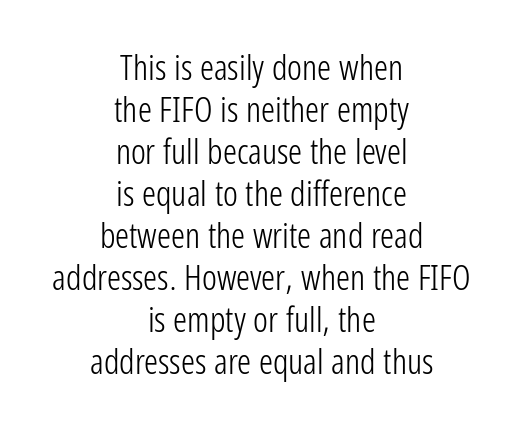
{"serif": "no", "italic": "no", "bold": "no", "weight": "light", "width": "condensed", "stroke_contrast": "low", "x_height": "medium", "monospaced": "no", "underline": "no", "align": "center", "line_spacing_ratio": 1.2, "letter_spacing": "normal", "letter_spacing_em": 0.0, "glyph_px": 35}
